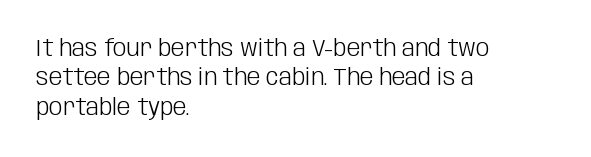
The image shows 24 px text type, upright; set left-aligned, line spacing 1.22x, normal letter spacing, not underlined.
